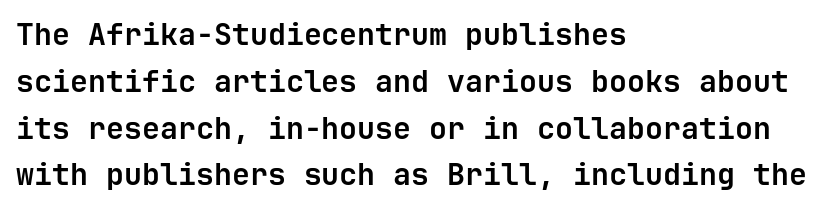
Regarding serifs, this sample does without them. Beneath every word, the page is bare. Regarding leading, the lines here are spaced in the standard way. Each line starts at the same left margin while the right side varies.
